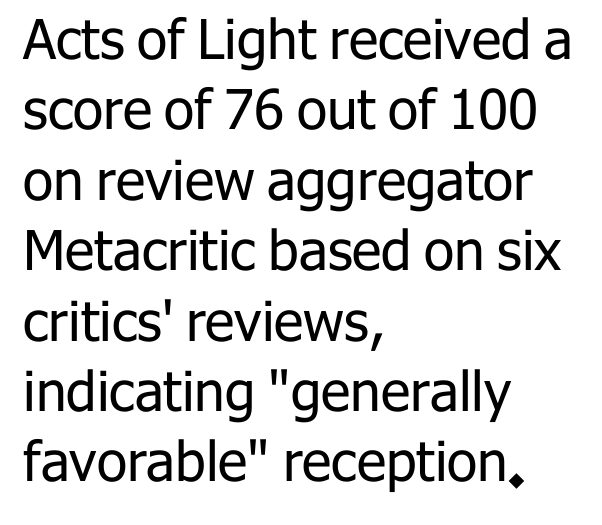
The words here are not underlined. Rendered with straight, roman letterforms. No heavy texture on the line: the type isn't bold. The rendering keeps characters at their native spacing.
